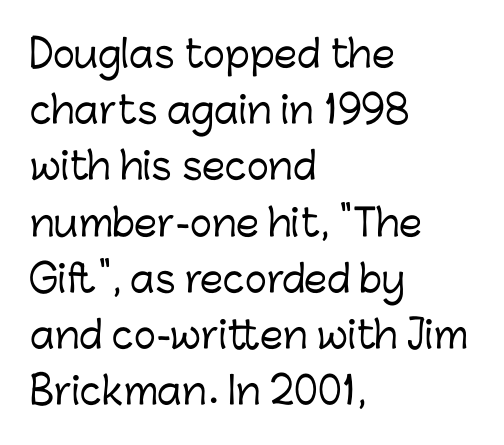
Tall strokes in this sample are plumb rather than angled. Every row of glyphs begins at an identical x-position on the left. Each letter keeps its own natural width here, so spacing adapts to shape. A typesetter would label this face a sans.
